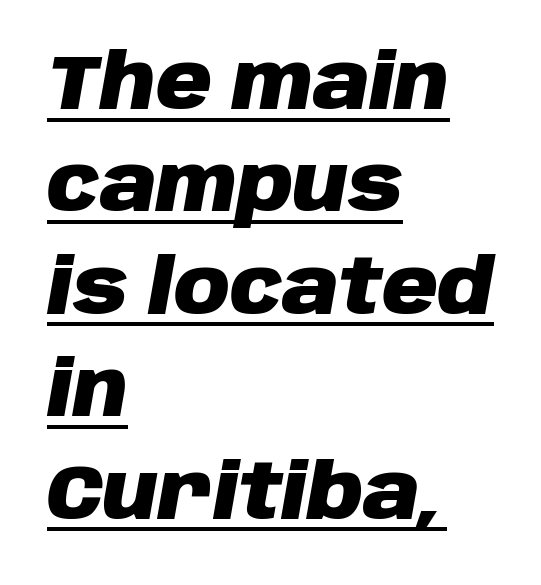
{"italic": "yes", "lean": "right", "slant_degrees": 10, "bold": "yes", "weight": "heavy", "width": "normal", "stroke_contrast": "low", "x_height": "large", "monospaced": "no", "underline": "yes", "align": "left", "line_spacing": "normal", "line_spacing_ratio": 1.33, "letter_spacing": "normal", "letter_spacing_em": 0.0, "glyph_px": 77}
